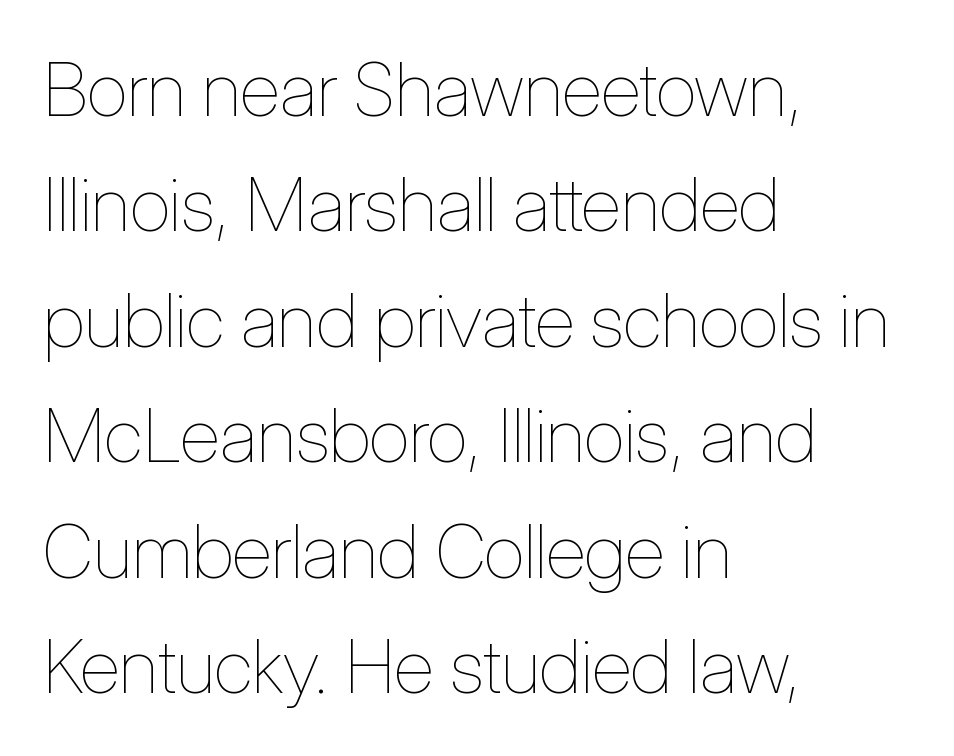
Q: Is the text bold? A: No.
Q: Is the text italic (slanted)? A: No, it is upright.
Q: Is the text underlined? A: No.
Q: How is the paragraph aligned? A: Left-aligned.
Q: Is the spacing between letters normal or unusually wide? A: Normal.
Q: Is the spacing between lines tight, normal or loose? A: Normal.
Q: Width (condensed, normal, or wide)? A: Condensed.
Q: Stroke contrast? A: Low.
Q: x-height? A: Medium.
Q: Monospaced? A: No.
